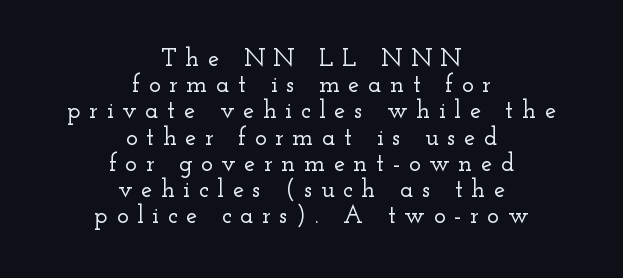
{"italic": "no", "underline": "no", "align": "center", "line_spacing": "tight", "line_spacing_ratio": 1.05, "letter_spacing": "wide", "letter_spacing_em": 0.34, "glyph_px": 25}
